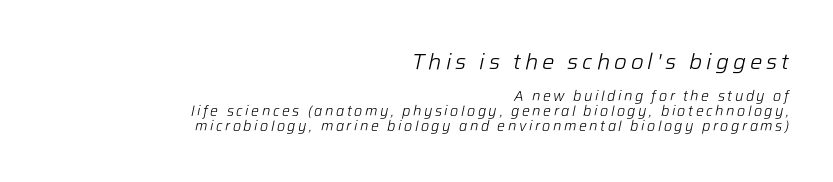
This layout puts the oversized block above and the modest block below. In terms of leading, this rendering errs on the cramped side. The baseline area is clear. Heft: none added — not bold.
